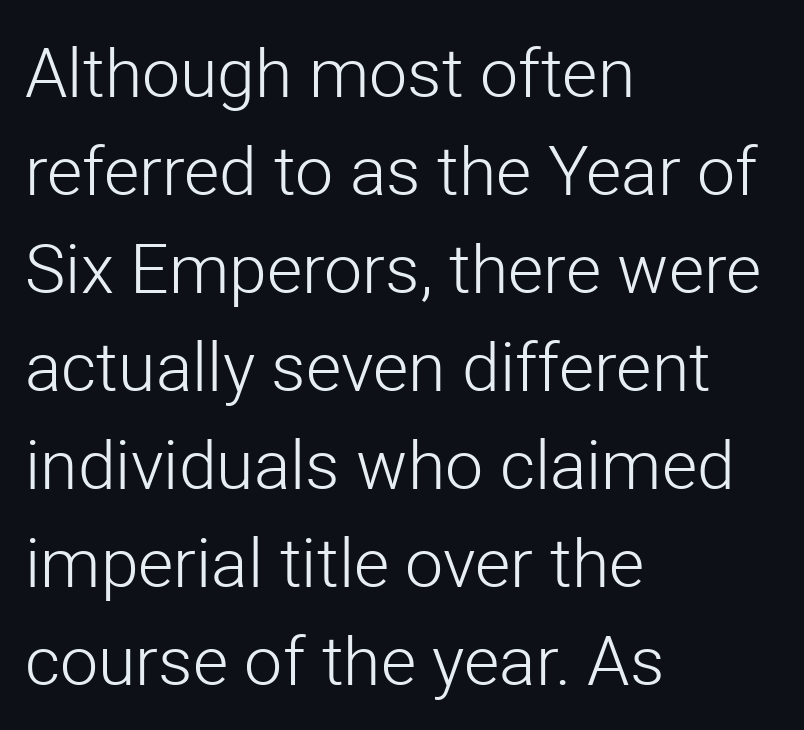
Leading: standard. Teacher's note: observe the even left margin — that is flush-left alignment. These lines are composed in type without serifs. Think of a printed novel: that variable character pitch is what you see here. Lines of text with bare space underneath. This sample uses plain, unmodified letter spacing.
